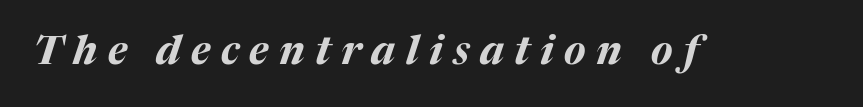
Q: Is the text bold? A: Yes.
Q: Is the text italic (slanted)? A: Yes, it leans right by about 17 degrees.
Q: Is the text underlined? A: No.
Q: Is the spacing between letters normal or unusually wide? A: Unusually wide.
Q: Width (condensed, normal, or wide)? A: Normal.
Q: Stroke contrast? A: Medium.
Q: x-height? A: Medium.
Q: Monospaced? A: No.
